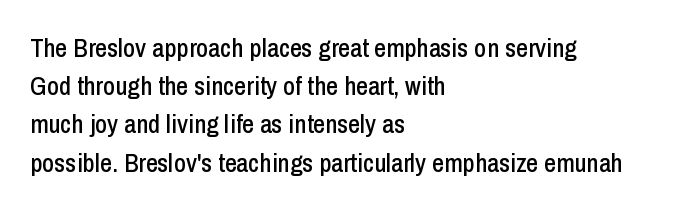
Q: Is the text italic (slanted)? A: No, it is upright.
Q: Is the text underlined? A: No.
Q: How is the paragraph aligned? A: Left-aligned.
Q: Is the spacing between letters normal or unusually wide? A: Normal.
Q: Is the spacing between lines tight, normal or loose? A: Normal.
